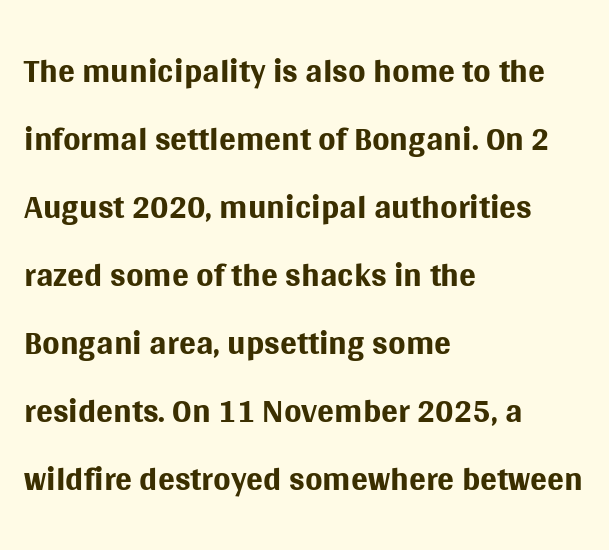
The letterforms sit shoulder to shoulder at normal distance. No extra ink here — the face is not bold. Every stem runs plumb, perpendicular to the baseline. The rag falls on the right side of this text block. The space directly below the letters is spotless.
